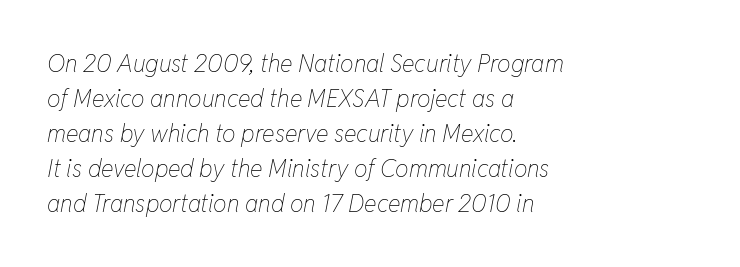
The image shows 24 px text type, italic (leaning right); set left-aligned, normal line spacing (1.46x), normal letter spacing, not underlined.
